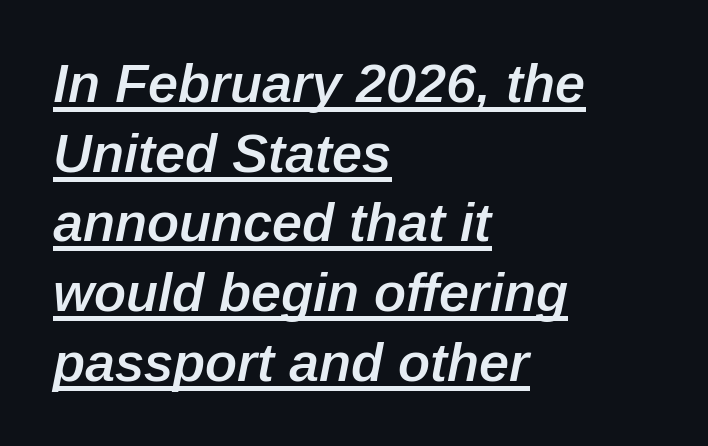
Is there an underline? Yes — a line sits under the letters. Does the copy run flush right? No — it runs flush left. Typesetter's note: demi weight, one step under bold. This sample has the flowing, uneven cadence of proportional lettering. Short note: letters normally spaced.
